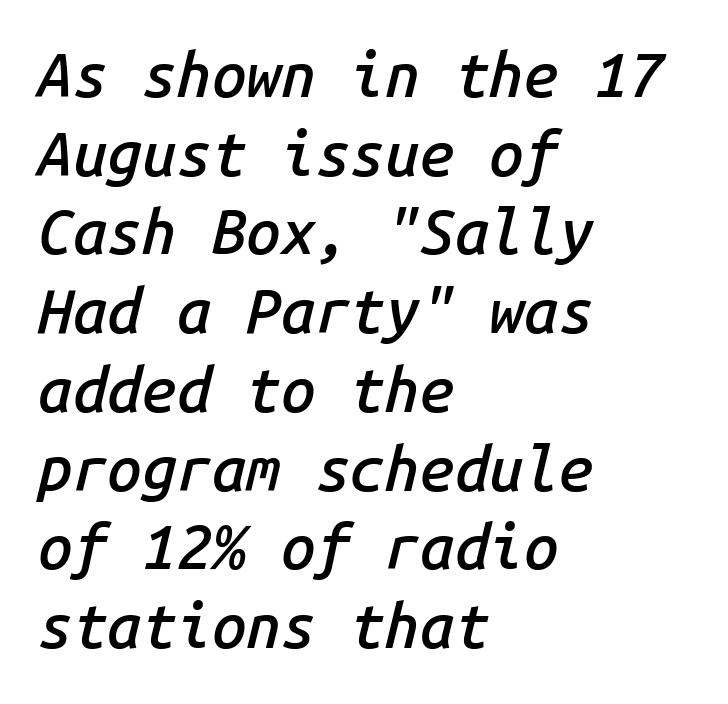
{"italic": "yes", "lean": "right", "slant_degrees": 14, "bold": "semi", "weight": "semibold", "width": "normal", "stroke_contrast": "low", "x_height": "medium", "monospaced": "yes", "underline": "no", "align": "left", "line_spacing": "normal", "line_spacing_ratio": 1.27, "letter_spacing": "normal", "letter_spacing_em": 0.0, "glyph_px": 62}
